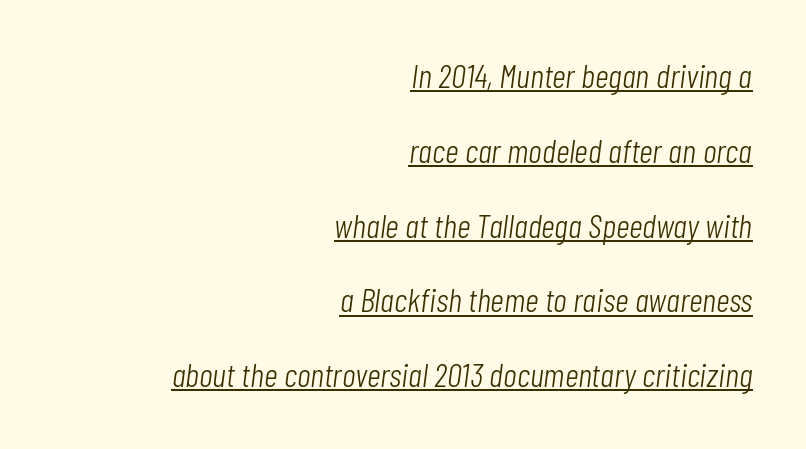
{"italic": "yes", "lean": "right", "slant_degrees": 7, "bold": "no", "weight": "light", "width": "condensed", "stroke_contrast": "low", "x_height": "medium", "monospaced": "no", "underline": "yes", "align": "right", "line_spacing": "loose", "line_spacing_ratio": 2.2, "letter_spacing": "normal", "letter_spacing_em": 0.0, "glyph_px": 34}
